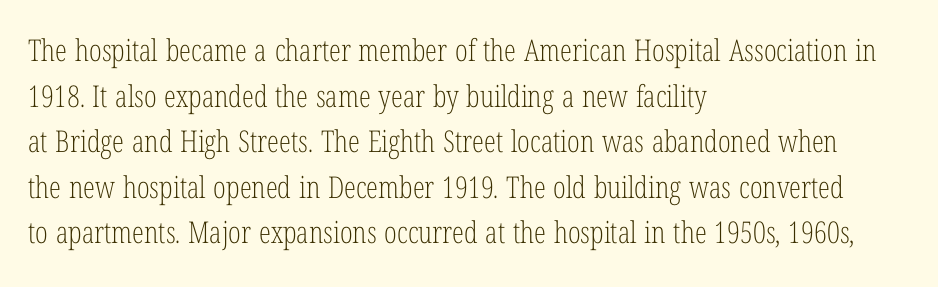
Q: Is the text bold? A: No.
Q: Is the text italic (slanted)? A: No, it is upright.
Q: Is the typeface a serif or a sans-serif typeface? A: Serif.
Q: Is the text underlined? A: No.
Q: How is the paragraph aligned? A: Left-aligned.
Q: Is the spacing between letters normal or unusually wide? A: Normal.
Q: Is the spacing between lines tight, normal or loose? A: Normal.
Q: Width (condensed, normal, or wide)? A: Condensed.
Q: Stroke contrast? A: Low.
Q: x-height? A: Medium.
Q: Monospaced? A: No.
